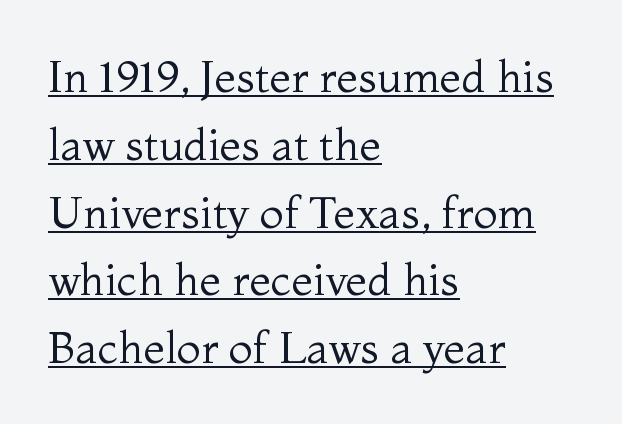
{"serif": "yes", "italic": "no", "bold": "no", "weight": "regular", "width": "normal", "stroke_contrast": "medium", "x_height": "medium", "monospaced": "no", "underline": "yes", "align": "left", "line_spacing": "normal", "line_spacing_ratio": 1.54, "letter_spacing": "normal", "letter_spacing_em": 0.0, "glyph_px": 44}
